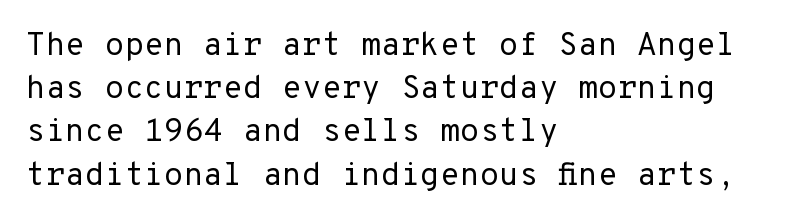
Q: Is the text bold? A: No.
Q: Is the text italic (slanted)? A: No, it is upright.
Q: Is the typeface a serif or a sans-serif typeface? A: Sans-serif.
Q: Is the text underlined? A: No.
Q: How is the paragraph aligned? A: Left-aligned.
Q: Is the spacing between letters normal or unusually wide? A: Normal.
Q: Is the spacing between lines tight, normal or loose? A: Normal.
Q: Width (condensed, normal, or wide)? A: Normal.
Q: Stroke contrast? A: Low.
Q: x-height? A: Medium.
Q: Monospaced? A: Yes.
